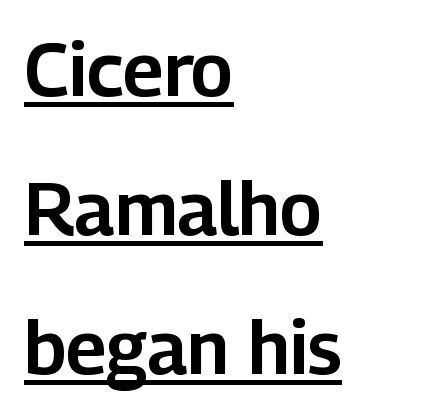
A typesetter would label this face a sans. Tall strokes in this sample are plumb rather than angled. In terms of letterspacing, this is plain default setting. The sample's only ornament is a line tracing under the words. Do the characters align in a grid? No, the font is proportional.
